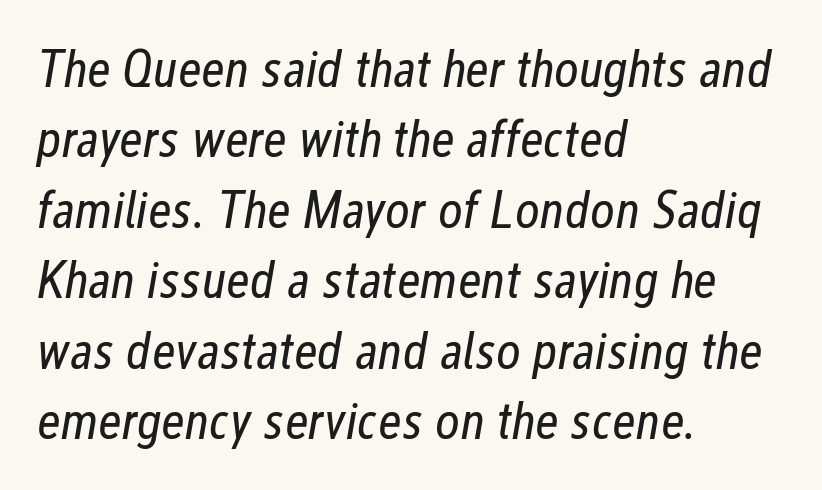
{"italic": "yes", "lean": "right", "slant_degrees": 12, "bold": "no", "weight": "regular", "width": "condensed", "stroke_contrast": "low", "x_height": "medium", "monospaced": "no", "underline": "no", "align": "left", "line_spacing": "normal", "line_spacing_ratio": 1.33, "letter_spacing": "normal", "letter_spacing_em": 0.0, "glyph_px": 53}
